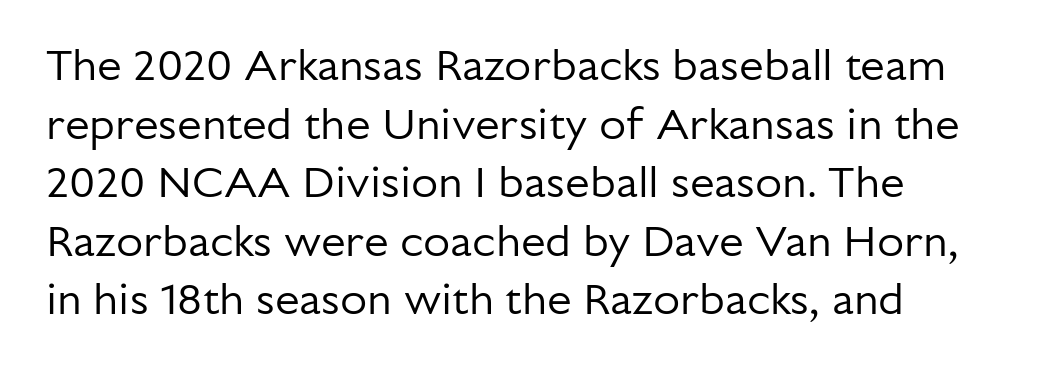
Q: Is the text bold? A: No.
Q: Is the text italic (slanted)? A: No, it is upright.
Q: Is the typeface a serif or a sans-serif typeface? A: Sans-serif.
Q: Is the text underlined? A: No.
Q: Is the spacing between letters normal or unusually wide? A: Normal.
Q: Is the spacing between lines tight, normal or loose? A: Normal.
Q: Width (condensed, normal, or wide)? A: Normal.
Q: Stroke contrast? A: Low.
Q: x-height? A: Medium.
Q: Monospaced? A: No.
